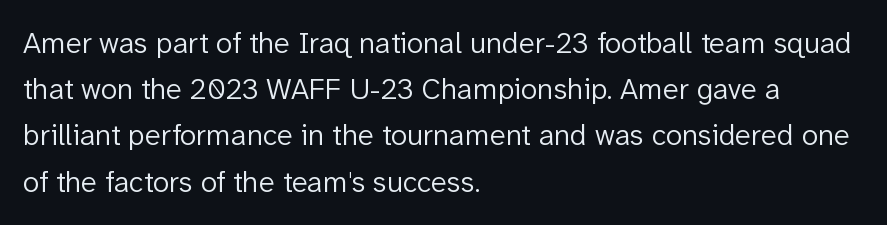
Q: Is the text bold? A: No.
Q: Is the text italic (slanted)? A: No, it is upright.
Q: Is the typeface a serif or a sans-serif typeface? A: Sans-serif.
Q: Is the text underlined? A: No.
Q: How is the paragraph aligned? A: Left-aligned.
Q: Is the spacing between letters normal or unusually wide? A: Normal.
Q: Is the spacing between lines tight, normal or loose? A: Normal.
Q: Width (condensed, normal, or wide)? A: Normal.
Q: Stroke contrast? A: Low.
Q: x-height? A: Medium.
Q: Monospaced? A: No.
